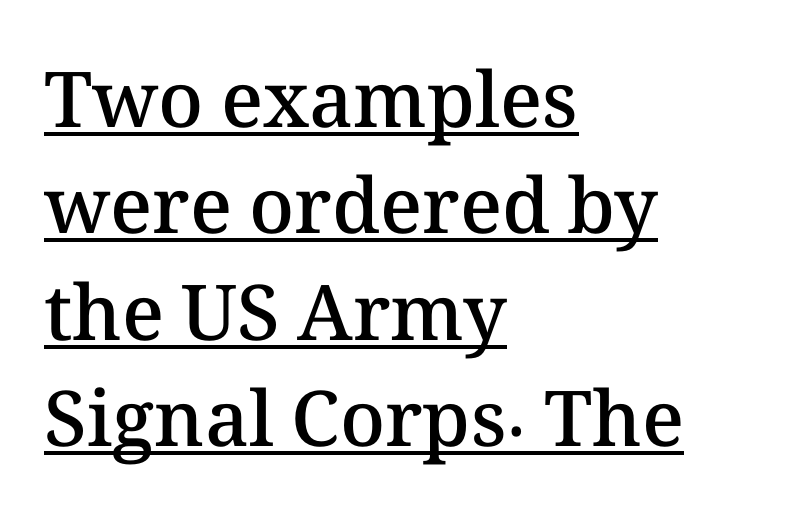
{"italic": "no", "bold": "semi", "weight": "semibold", "width": "normal", "stroke_contrast": "medium", "x_height": "medium", "monospaced": "no", "underline": "yes", "align": "left", "line_spacing": "normal", "line_spacing_ratio": 1.38, "letter_spacing": "normal", "letter_spacing_em": 0.0, "glyph_px": 77}
